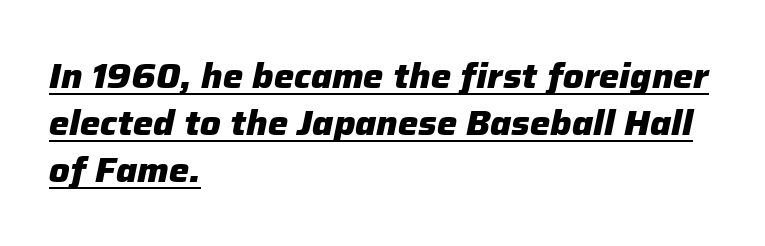
{"italic": "yes", "lean": "right", "slant_degrees": 12, "bold": "yes", "weight": "heavy", "width": "normal", "stroke_contrast": "low", "x_height": "medium", "monospaced": "no", "underline": "yes", "align": "left", "line_spacing": "normal", "line_spacing_ratio": 1.38, "letter_spacing": "normal", "letter_spacing_em": 0.0, "glyph_px": 34}
